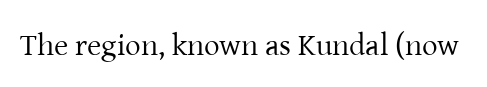
{"serif": "yes", "italic": "no", "bold": "no", "weight": "regular", "width": "normal", "stroke_contrast": "low", "x_height": "medium", "monospaced": "no", "underline": "no", "letter_spacing": "normal", "letter_spacing_em": 0.0, "glyph_px": 31}
